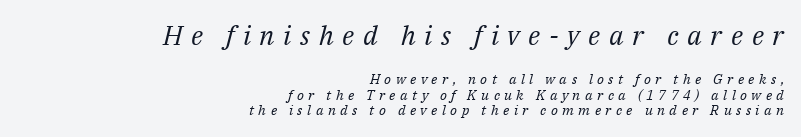
The image shows 27 px text type, italic (leaning right); set right-aligned, tight line spacing (1.12x), unusually wide letter spacing (+0.32 em), not underlined; the first (top) block is 1.93x larger.
